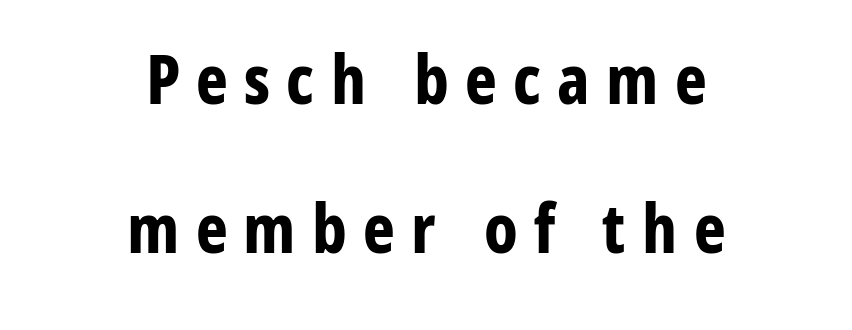
{"serif": "no", "italic": "no", "bold": "yes", "weight": "bold", "width": "condensed", "stroke_contrast": "low", "x_height": "medium", "monospaced": "no", "underline": "no", "align": "center", "line_spacing": "loose", "line_spacing_ratio": 2.19, "letter_spacing": "wide", "letter_spacing_em": 0.24, "glyph_px": 68}
